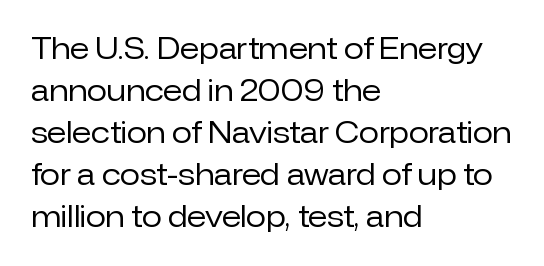
Q: Is the text bold? A: No.
Q: Is the text italic (slanted)? A: No, it is upright.
Q: Is the typeface a serif or a sans-serif typeface? A: Sans-serif.
Q: Is the text underlined? A: No.
Q: How is the paragraph aligned? A: Left-aligned.
Q: Is the spacing between letters normal or unusually wide? A: Normal.
Q: Is the spacing between lines tight, normal or loose? A: Normal.
Q: Width (condensed, normal, or wide)? A: Normal.
Q: Stroke contrast? A: Low.
Q: x-height? A: Medium.
Q: Monospaced? A: No.
